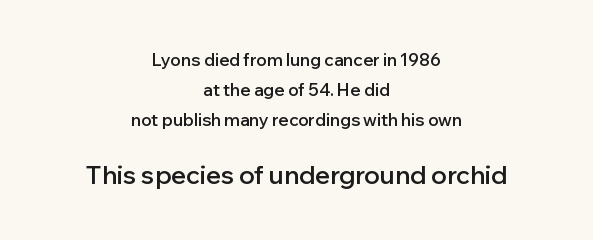
The image shows 25 px text type, upright; set centered, line spacing 1.77x, normal letter spacing, not underlined; the second (bottom) block is 1.47x larger.
